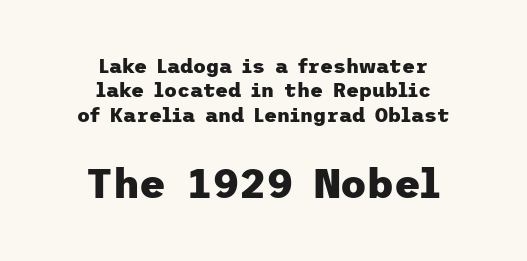
Q: Is the text bold? A: Yes.
Q: Is the text italic (slanted)? A: No, it is upright.
Q: Is the typeface a serif or a sans-serif typeface? A: Sans-serif.
Q: Is the text underlined? A: No.
Q: How is the paragraph aligned? A: Centered.
Q: Is the spacing between letters normal or unusually wide? A: Normal.
Q: Which block of text is set in a larger size, the first (top) or the second (bottom)? A: The second (bottom) one.
Q: Width (condensed, normal, or wide)? A: Normal.
Q: Stroke contrast? A: Low.
Q: x-height? A: Medium.
